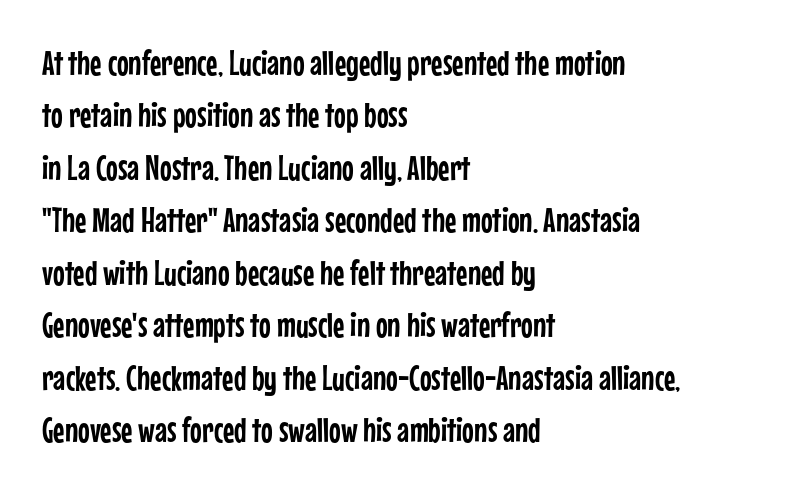
The image shows 35 px condensed sans-serif type, upright; set left-aligned, normal line spacing (1.5x), normal letter spacing, not underlined; low stroke contrast and a medium x-height.
